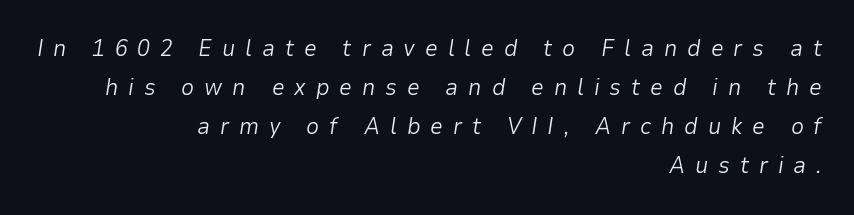
{"italic": "yes", "lean": "right", "slant_degrees": 9, "bold": "no", "underline": "no", "align": "right", "line_spacing": "normal", "line_spacing_ratio": 1.7, "letter_spacing": "wide", "letter_spacing_em": 0.43, "glyph_px": 23}
